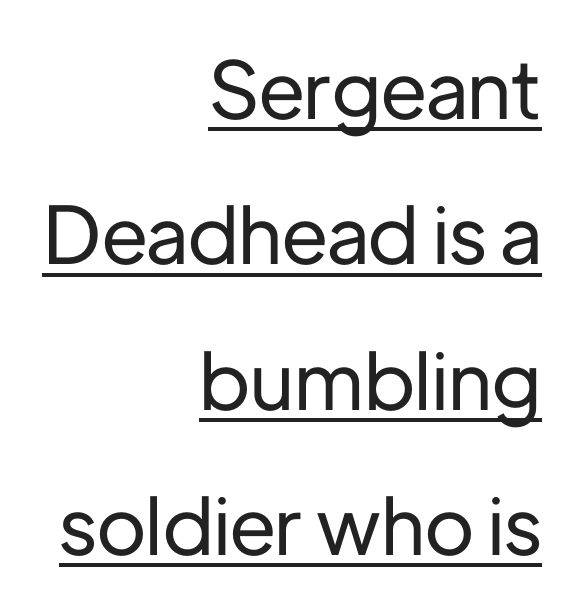
{"serif": "no", "italic": "no", "width": "normal", "stroke_contrast": "low", "x_height": "medium", "monospaced": "no", "underline": "yes", "align": "right", "line_spacing_ratio": 1.84, "letter_spacing": "normal", "letter_spacing_em": 0.0, "glyph_px": 79}
